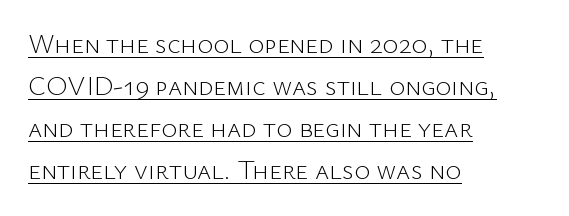
The text block is weighted toward the left margin, trailing off unevenly rightward. The line-height multiplier appears to be the usual default. This sample carries an underscore along the baseline area. Tracking here is standard; glyphs follow each other at the usual distance. Is the type heavy? It reads as light-to-regular instead. The font's upright variant was chosen for this text.
